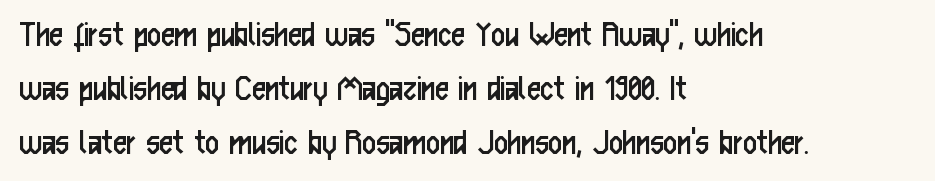
Q: Is the text bold? A: No.
Q: Is the text italic (slanted)? A: No, it is upright.
Q: Is the typeface a serif or a sans-serif typeface? A: Sans-serif.
Q: Is the text underlined? A: No.
Q: How is the paragraph aligned? A: Left-aligned.
Q: Is the spacing between letters normal or unusually wide? A: Normal.
Q: Is the spacing between lines tight, normal or loose? A: Normal.
Q: Width (condensed, normal, or wide)? A: Condensed.
Q: Stroke contrast? A: Low.
Q: x-height? A: Medium.
Q: Monospaced? A: No.
